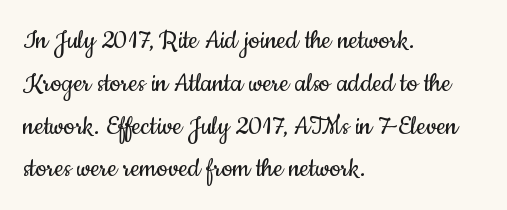
Is the block centered? No — it sits flush against the left margin. The space beneath each line is pristine and unruled. Each letter keeps its own natural width here, so spacing adapts to shape. Words appear dense and cohesive because spacing is normal. I'd call this a sans setting — the letters go barefoot.
